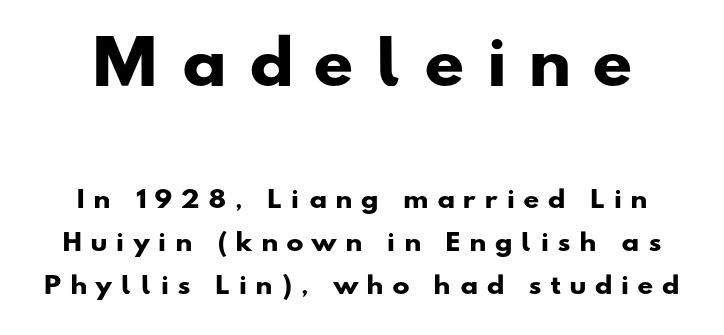
Q: Is the text bold? A: Yes.
Q: Is the typeface a serif or a sans-serif typeface? A: Sans-serif.
Q: Is the text underlined? A: No.
Q: Is the spacing between letters normal or unusually wide? A: Unusually wide.
Q: Which block of text is set in a larger size, the first (top) or the second (bottom)? A: The first (top) one.
Q: Width (condensed, normal, or wide)? A: Wide.
Q: Stroke contrast? A: Low.
Q: x-height? A: Small.
Q: Monospaced? A: No.
